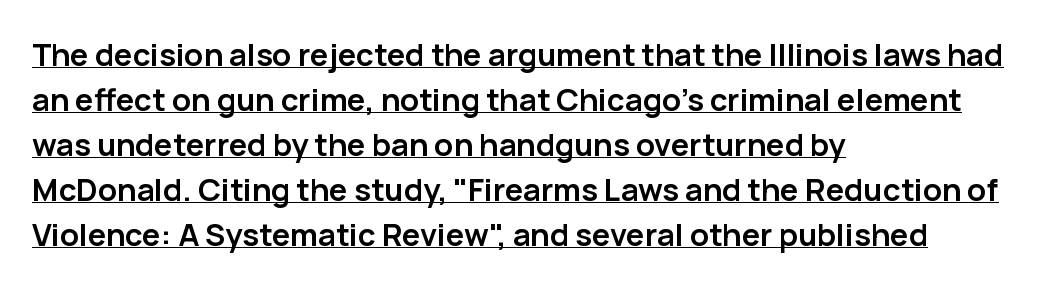
{"serif": "no", "italic": "no", "bold": "yes", "weight": "semibold", "width": "normal", "stroke_contrast": "low", "x_height": "medium", "monospaced": "no", "underline": "yes", "align": "left", "line_spacing": "normal", "line_spacing_ratio": 1.45, "letter_spacing": "normal", "letter_spacing_em": 0.0, "glyph_px": 31}
